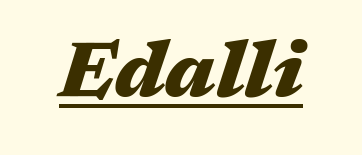
{"italic": "yes", "lean": "right", "slant_degrees": 17, "bold": "yes", "weight": "heavy", "width": "wide", "stroke_contrast": "medium", "x_height": "medium", "monospaced": "no", "underline": "yes", "letter_spacing": "normal", "letter_spacing_em": 0.0, "glyph_px": 78}
